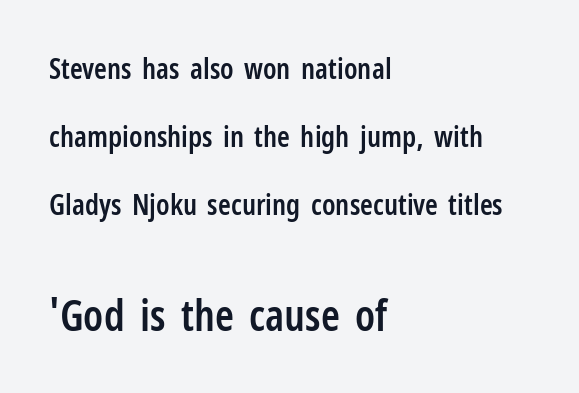
Q: Is the text bold? A: Semi-bold.
Q: Is the text italic (slanted)? A: No, it is upright.
Q: Is the typeface a serif or a sans-serif typeface? A: Sans-serif.
Q: Is the text underlined? A: No.
Q: How is the paragraph aligned? A: Left-aligned.
Q: Is the spacing between letters normal or unusually wide? A: Normal.
Q: Is the spacing between lines tight, normal or loose? A: Loose.
Q: Which block of text is set in a larger size, the first (top) or the second (bottom)? A: The second (bottom) one.
Q: Width (condensed, normal, or wide)? A: Condensed.
Q: Stroke contrast? A: Low.
Q: x-height? A: Medium.
Q: Monospaced? A: No.
